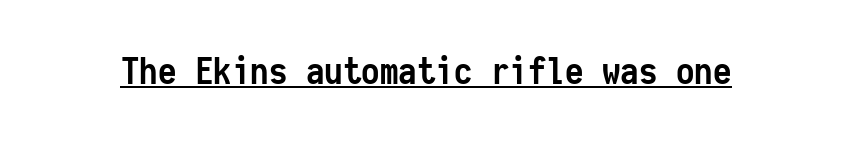
Q: Is the text bold? A: Yes.
Q: Is the text italic (slanted)? A: No, it is upright.
Q: Is the typeface a serif or a sans-serif typeface? A: Sans-serif.
Q: Is the text underlined? A: Yes.
Q: Is the spacing between letters normal or unusually wide? A: Normal.
Q: Width (condensed, normal, or wide)? A: Condensed.
Q: Stroke contrast? A: Low.
Q: x-height? A: Medium.
Q: Monospaced? A: Yes.
